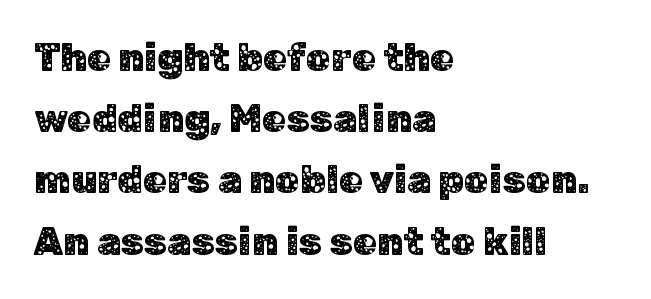
The tracking reads as untouched default to a designer's eye. Just letters on the line, the space beneath them empty. Each letter keeps its own natural width here, so spacing adapts to shape. The vertical gap from one line to the next is medium. Nothing sits at the stroke ends, so this counts as sans-serif.
